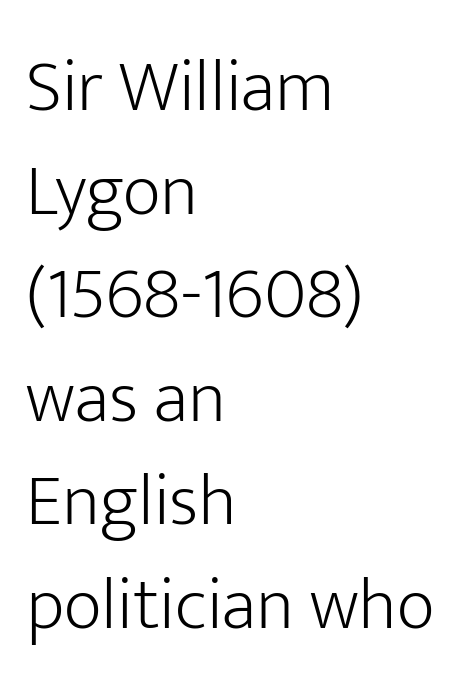
The image shows 74 px light sans-serif type, upright; set left-aligned, normal line spacing (1.4x), normal letter spacing, not underlined; low stroke contrast and a medium x-height.
